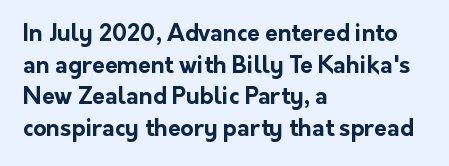
The lines are quadded left. Regular leading. Nothing unusual about the tracking: characters are spaced as the font intends. The font is running at its bold setting. Tall strokes in this sample are plumb rather than angled.
